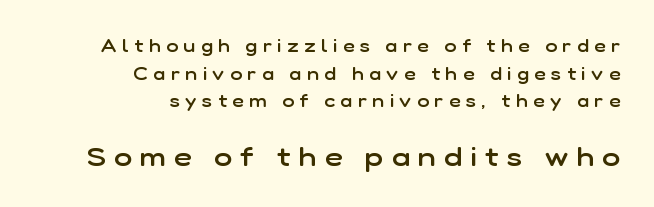
Stems and bowls a touch heavier than normal — semibold. The passage shown has open, widely tracked lettering throughout. The face used here appears at its bigger size in the lower chunk. Vertical spacing — default. The zone under the glyphs is completely vacant.
